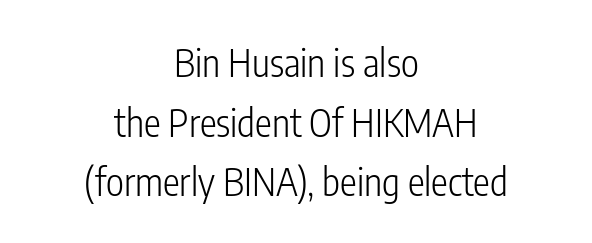
The image shows 38 px light, condensed sans-serif type, upright; set centered, normal line spacing (1.57x), normal letter spacing, not underlined; low stroke contrast and a medium x-height.
